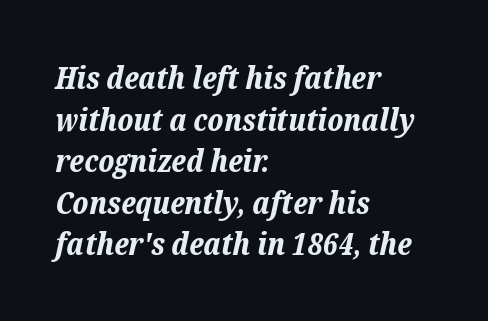
Q: Is the text bold? A: Yes.
Q: Is the text italic (slanted)? A: Yes, it leans right by about 12 degrees.
Q: Is the text underlined? A: No.
Q: How is the paragraph aligned? A: Left-aligned.
Q: Is the spacing between letters normal or unusually wide? A: Normal.
Q: Is the spacing between lines tight, normal or loose? A: Normal.
Q: Width (condensed, normal, or wide)? A: Normal.
Q: Stroke contrast? A: Low.
Q: x-height? A: Medium.
Q: Monospaced? A: No.
